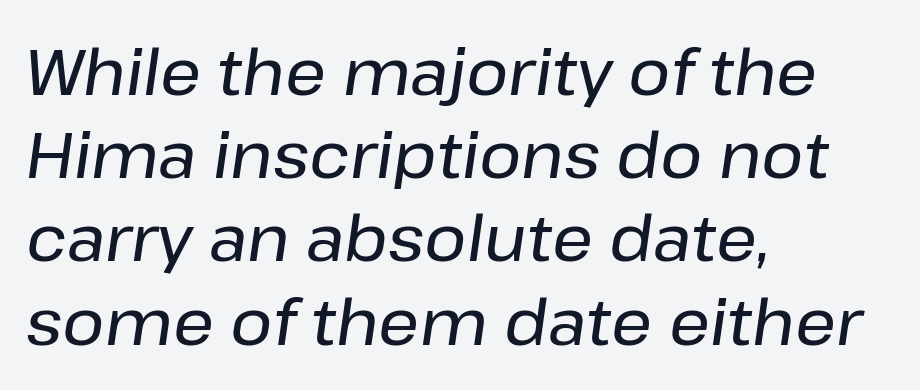
Only glyphs here, with clear space below each row. A student would call this left alignment; a typographer would say flush left, rag right. Would a proofreader flag this as italicized? Yes. Does extra space separate the letters? No, they use regular spacing. Rows of type keep a routine distance in the vertical direction.
